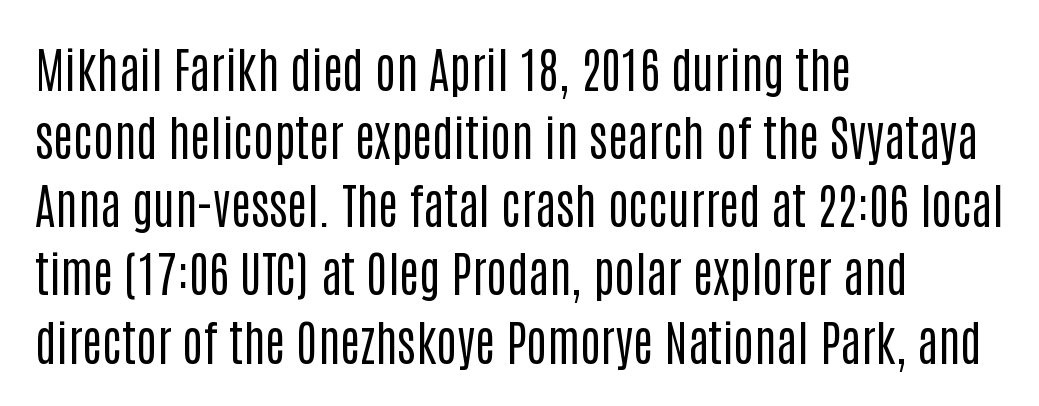
{"serif": "no", "italic": "no", "bold": "no", "weight": "regular", "width": "condensed", "stroke_contrast": "low", "x_height": "large", "monospaced": "no", "underline": "no", "align": "left", "line_spacing": "normal", "line_spacing_ratio": 1.42, "letter_spacing": "normal", "letter_spacing_em": 0.0, "glyph_px": 48}
